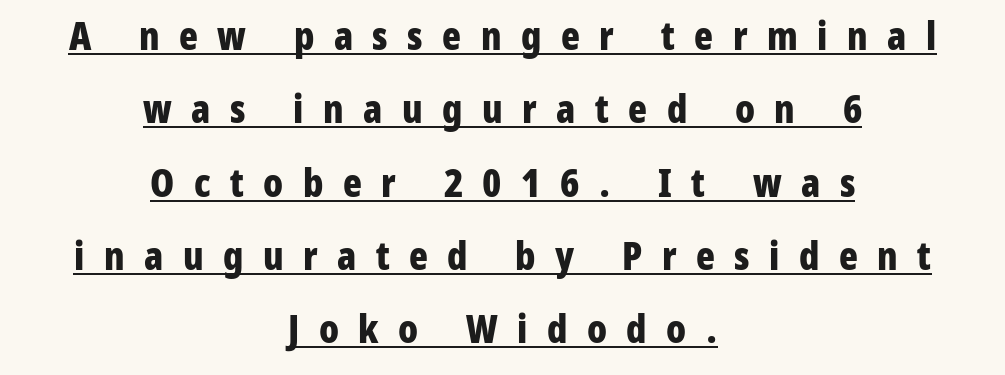
Q: Is the text bold? A: Yes.
Q: Is the text italic (slanted)? A: No, it is upright.
Q: Is the typeface a serif or a sans-serif typeface? A: Sans-serif.
Q: Is the text underlined? A: Yes.
Q: How is the paragraph aligned? A: Centered.
Q: Is the spacing between letters normal or unusually wide? A: Unusually wide.
Q: Width (condensed, normal, or wide)? A: Condensed.
Q: Stroke contrast? A: Low.
Q: x-height? A: Medium.
Q: Monospaced? A: No.
